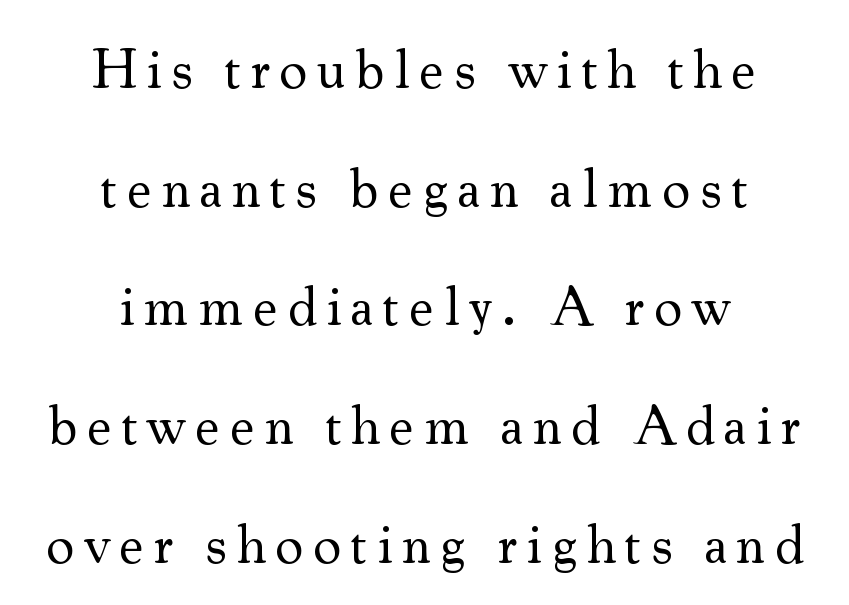
Q: Is the text bold? A: No.
Q: Is the text italic (slanted)? A: No, it is upright.
Q: Is the typeface a serif or a sans-serif typeface? A: Serif.
Q: Is the text underlined? A: No.
Q: How is the paragraph aligned? A: Centered.
Q: Is the spacing between lines tight, normal or loose? A: Loose.
Q: Width (condensed, normal, or wide)? A: Normal.
Q: Stroke contrast? A: Medium.
Q: x-height? A: Small.
Q: Monospaced? A: No.
